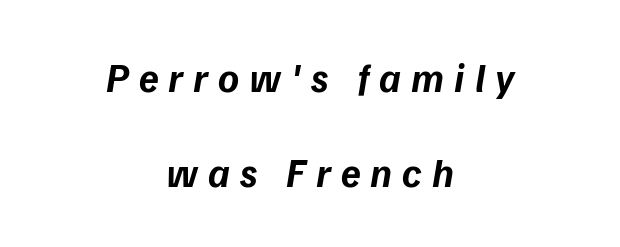
The image shows 40 px bold sans-serif type; set centered, loose line spacing (2.37x), unusually wide letter spacing (+0.25 em), not underlined; low stroke contrast and a medium x-height.
